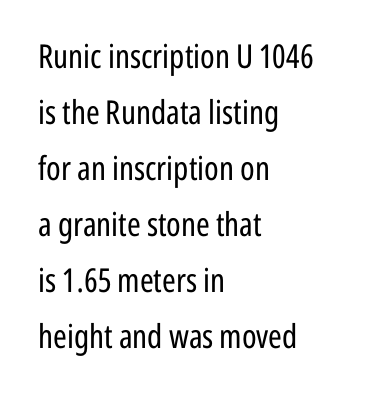
The image shows 33 px regular-weight, condensed sans-serif type, upright; set left-aligned, normal line spacing (1.7x), normal letter spacing, not underlined; low stroke contrast and a medium x-height.
